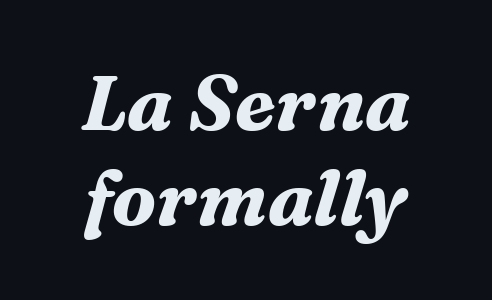
Q: Is the text bold? A: Yes.
Q: Is the text italic (slanted)? A: Yes, it leans right by about 16 degrees.
Q: Is the typeface a serif or a sans-serif typeface? A: Serif.
Q: Is the text underlined? A: No.
Q: Is the spacing between letters normal or unusually wide? A: Normal.
Q: Is the spacing between lines tight, normal or loose? A: Normal.
Q: Width (condensed, normal, or wide)? A: Normal.
Q: Stroke contrast? A: Medium.
Q: x-height? A: Medium.
Q: Monospaced? A: No.
